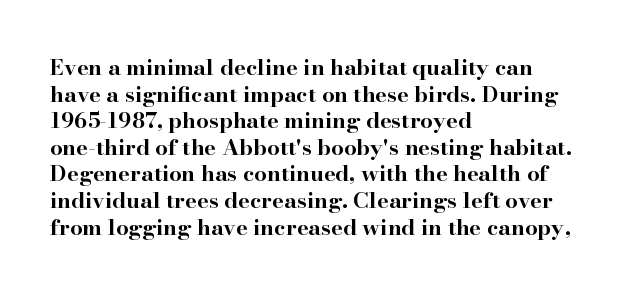
Which margin do the lines hug? The left one — the right edge is uneven. Weight check: bold — yes, fully. Tracking here is standard; glyphs follow each other at the usual distance. Unlike italic type, these characters show no tilt at all. Just letters on the line, the space beneath them empty.
